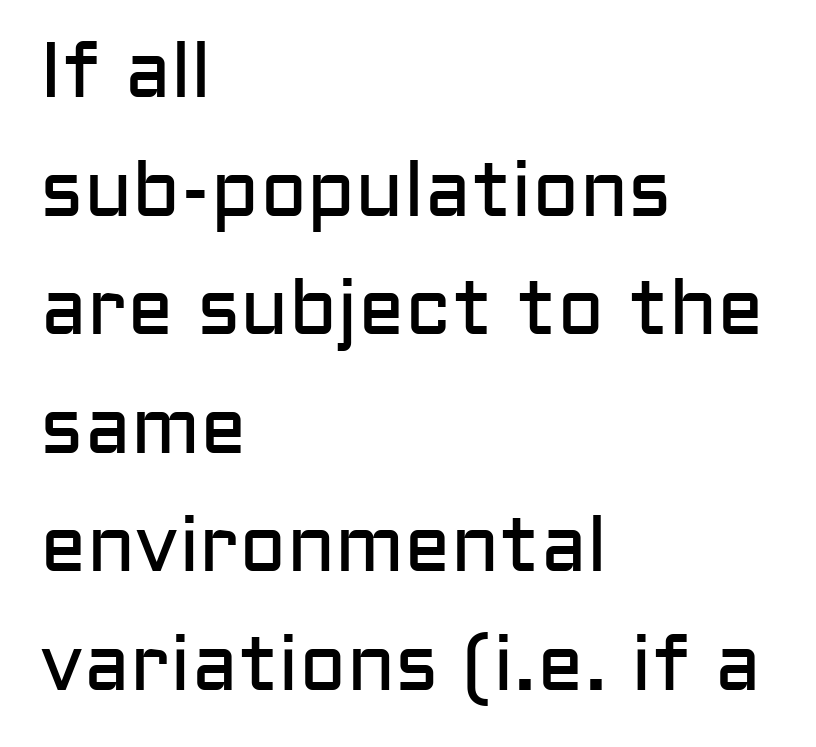
The image shows 78 px regular-weight sans-serif type, upright; set left-aligned, normal line spacing (1.52x), normal letter spacing, not underlined; low stroke contrast and a medium x-height.
